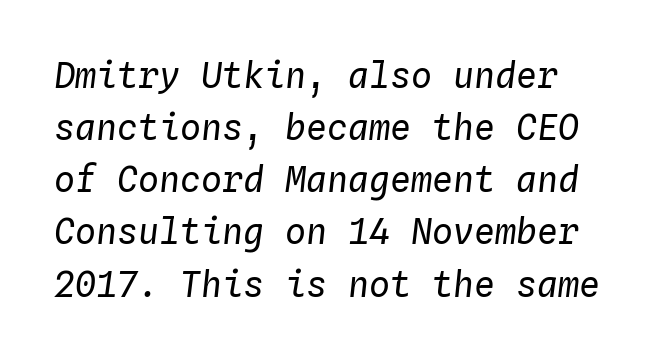
Q: Is the text bold? A: No.
Q: Is the text italic (slanted)? A: Yes, it leans right by about 4 degrees.
Q: Is the text underlined? A: No.
Q: Is the spacing between letters normal or unusually wide? A: Normal.
Q: Is the spacing between lines tight, normal or loose? A: Normal.
Q: Width (condensed, normal, or wide)? A: Normal.
Q: Stroke contrast? A: Low.
Q: x-height? A: Medium.
Q: Monospaced? A: Yes.
